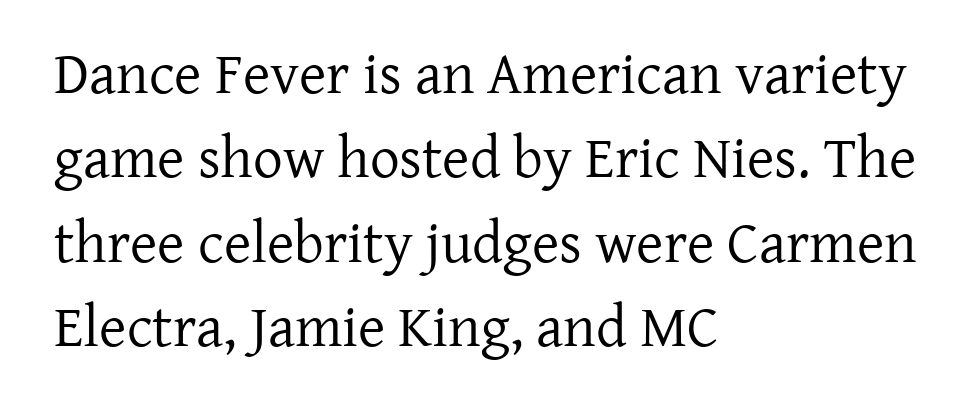
Caption: face not bold, strokes unweighted. The compositor pushed each line to the left boundary. Observe the serifs anchoring each vertical stroke in this sample. Tracking here is standard; glyphs follow each other at the usual distance. Each new line begins a customary step beneath the previous one. Italic? Not at all — the glyphs are vertical.
